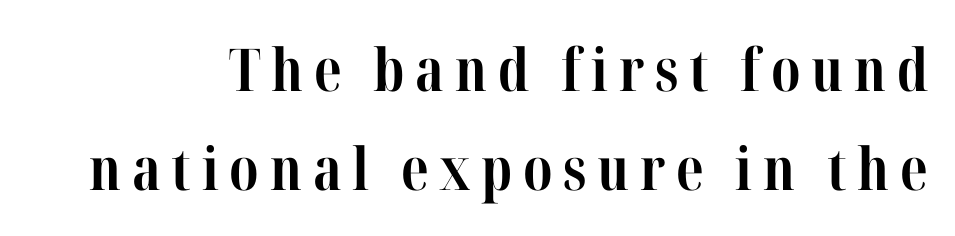
Q: Is the text bold? A: Yes.
Q: Is the text italic (slanted)? A: No, it is upright.
Q: Is the typeface a serif or a sans-serif typeface? A: Serif.
Q: Is the text underlined? A: No.
Q: Is the spacing between lines tight, normal or loose? A: Normal.
Q: Width (condensed, normal, or wide)? A: Condensed.
Q: Stroke contrast? A: High.
Q: x-height? A: Medium.
Q: Monospaced? A: No.
